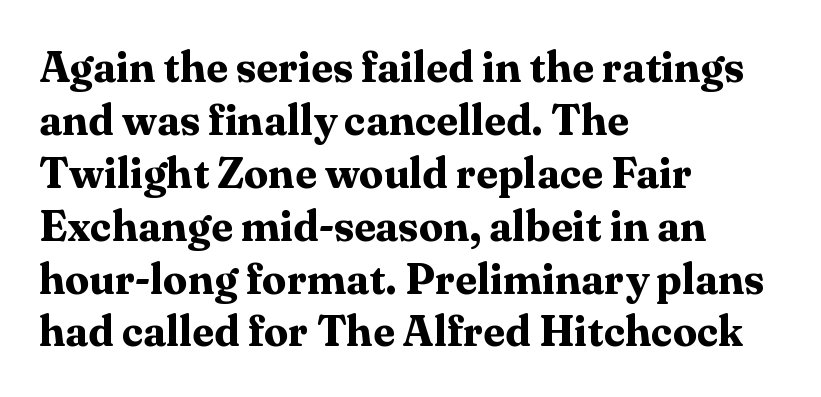
{"serif": "yes", "italic": "no", "bold": "yes", "weight": "bold", "width": "normal", "stroke_contrast": "medium", "x_height": "medium", "monospaced": "no", "underline": "no", "align": "left", "line_spacing_ratio": 1.23, "letter_spacing": "normal", "letter_spacing_em": 0.0, "glyph_px": 43}
